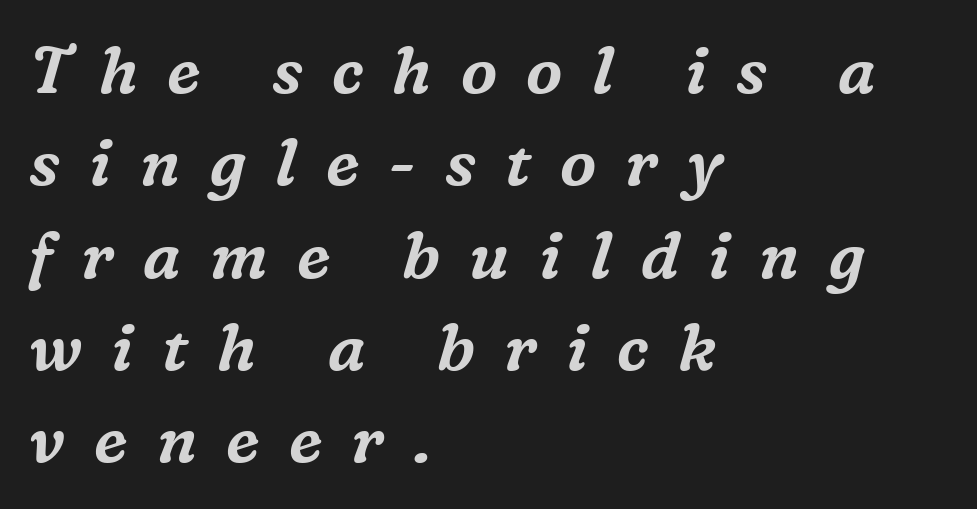
The image shows 65 px serif type, italic (leaning right); set left-aligned, normal line spacing (1.42x), unusually wide letter spacing (+0.45 em), not underlined; medium stroke contrast and a medium x-height.
